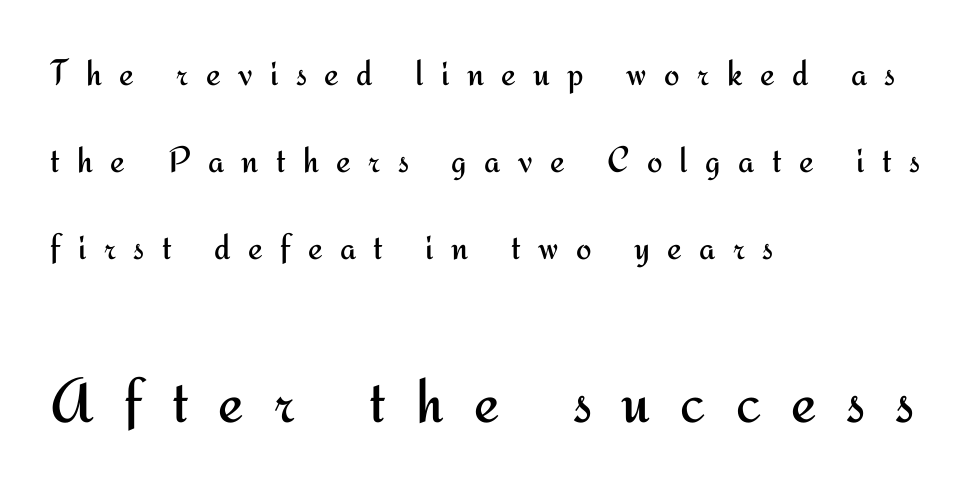
The image shows 64 px regular-weight sans-serif type, upright; set left-aligned, loose line spacing (2.35x), unusually wide letter spacing (+0.47 em), not underlined; the second (bottom) block is 1.73x larger; medium stroke contrast and a small x-height.
